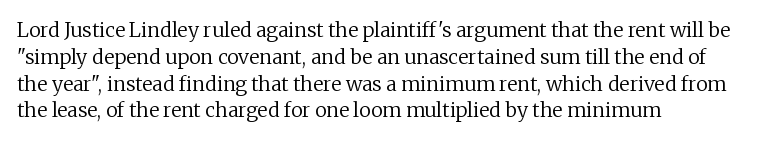
Q: Is the text bold? A: No.
Q: Is the text italic (slanted)? A: No, it is upright.
Q: Is the text underlined? A: No.
Q: How is the paragraph aligned? A: Left-aligned.
Q: Is the spacing between letters normal or unusually wide? A: Normal.
Q: Is the spacing between lines tight, normal or loose? A: Normal.
